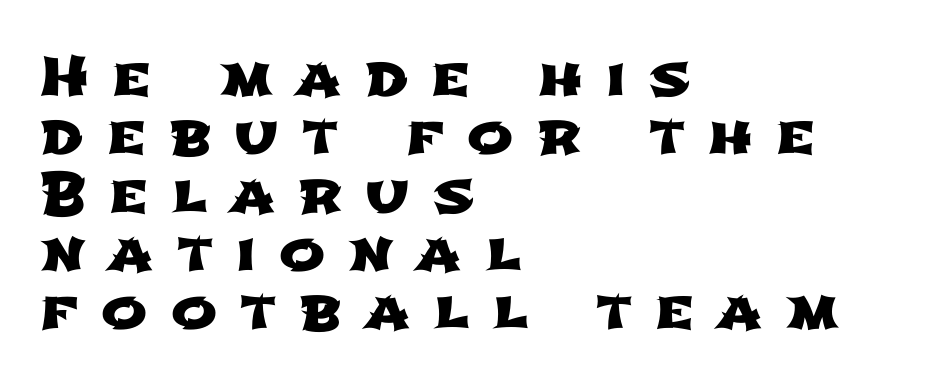
Q: Is the typeface a serif or a sans-serif typeface? A: Sans-serif.
Q: Is the text underlined? A: No.
Q: How is the paragraph aligned? A: Left-aligned.
Q: Is the spacing between letters normal or unusually wide? A: Unusually wide.
Q: Is the spacing between lines tight, normal or loose? A: Tight.
Q: Width (condensed, normal, or wide)? A: Wide.
Q: Stroke contrast? A: Low.
Q: x-height? A: Medium.
Q: Monospaced? A: No.
